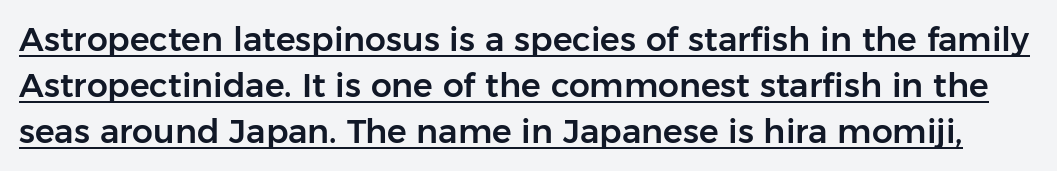
{"serif": "no", "italic": "no", "width": "normal", "stroke_contrast": "low", "x_height": "medium", "monospaced": "no", "underline": "yes", "line_spacing": "normal", "line_spacing_ratio": 1.39, "letter_spacing": "normal", "letter_spacing_em": 0.0, "glyph_px": 33}
